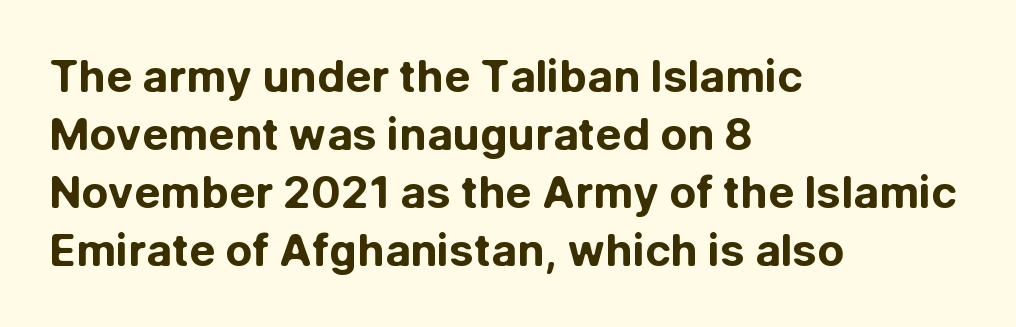
{"serif": "no", "italic": "no", "bold": "yes", "weight": "bold", "width": "normal", "stroke_contrast": "low", "x_height": "medium", "monospaced": "no", "underline": "no", "align": "left", "line_spacing": "normal", "line_spacing_ratio": 1.32, "letter_spacing": "normal", "letter_spacing_em": 0.0, "glyph_px": 44}
